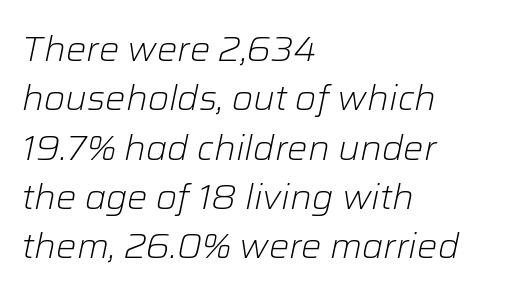
The image shows 34 px light type, italic (leaning right); set left-aligned, normal line spacing (1.45x), normal letter spacing, not underlined; low stroke contrast and a medium x-height.
